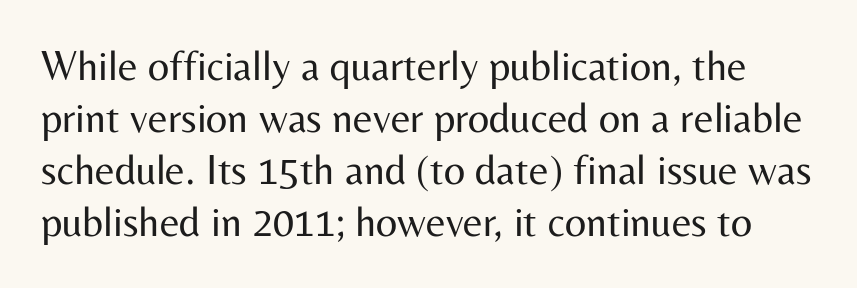
Letterform terminals end flat and unadorned throughout the passage. The axis of the letterforms is exactly vertical. Is this a fixed-width face? No — the glyphs have proportional, varying widths. Standard letterfit; no display-style spreading of the glyphs.
